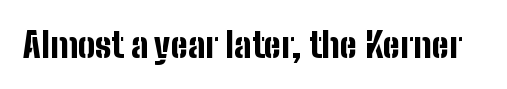
The image shows 35 px bold, condensed sans-serif type, upright; set normal letter spacing, not underlined; low stroke contrast and a medium x-height.
